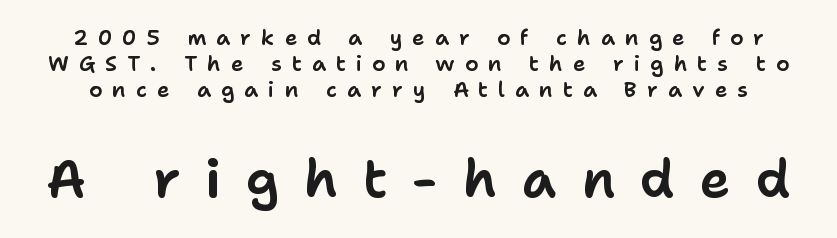
Q: Is the text italic (slanted)? A: No, it is upright.
Q: Is the typeface a serif or a sans-serif typeface? A: Sans-serif.
Q: Is the text underlined? A: No.
Q: Is the spacing between letters normal or unusually wide? A: Unusually wide.
Q: Is the spacing between lines tight, normal or loose? A: Normal.
Q: Which block of text is set in a larger size, the first (top) or the second (bottom)? A: The second (bottom) one.
Q: Width (condensed, normal, or wide)? A: Normal.
Q: Stroke contrast? A: Low.
Q: x-height? A: Medium.
Q: Monospaced? A: No.
